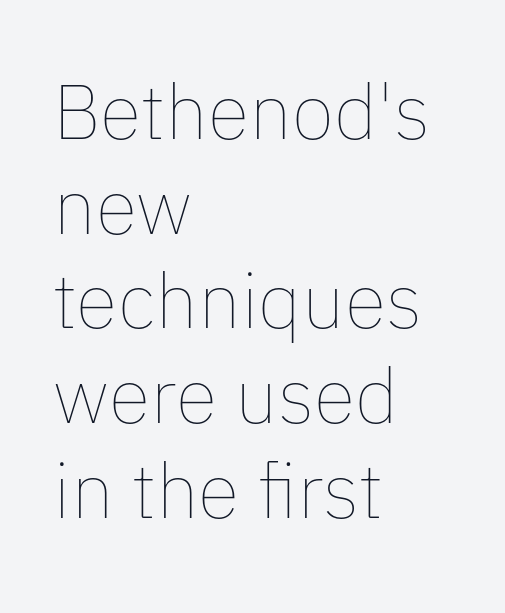
A typesetter would mark this as roman, not italic. No extra tracking has been applied to these lines. The rendering uses natural spacing where letterforms have individual widths. The weight would be labelled regular, book, light, or lighter still.
